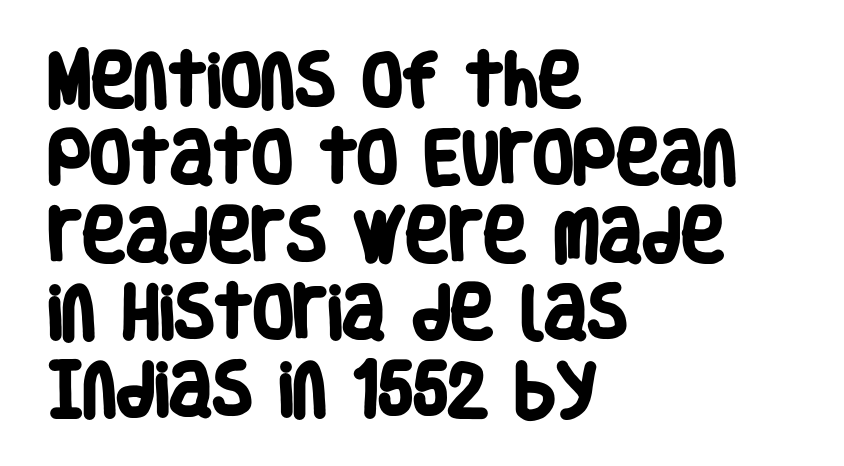
Q: Is the text bold? A: Yes.
Q: Is the typeface a serif or a sans-serif typeface? A: Sans-serif.
Q: Is the text underlined? A: No.
Q: How is the paragraph aligned? A: Left-aligned.
Q: Is the spacing between letters normal or unusually wide? A: Normal.
Q: Is the spacing between lines tight, normal or loose? A: Normal.
Q: Width (condensed, normal, or wide)? A: Condensed.
Q: Stroke contrast? A: Low.
Q: x-height? A: Large.
Q: Monospaced? A: No.
